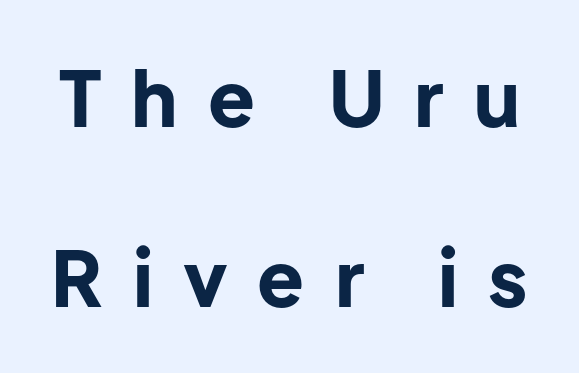
{"serif": "no", "italic": "no", "bold": "yes", "weight": "bold", "width": "normal", "stroke_contrast": "low", "x_height": "medium", "monospaced": "no", "underline": "no", "line_spacing": "loose", "line_spacing_ratio": 2.34, "letter_spacing": "wide", "letter_spacing_em": 0.39, "glyph_px": 77}
